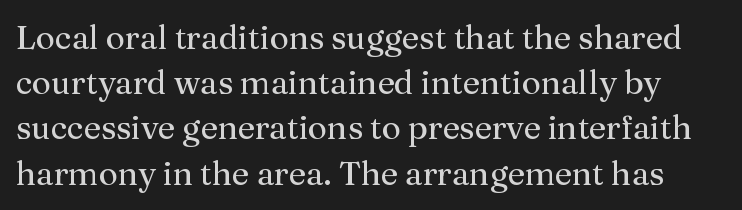
{"serif": "yes", "italic": "no", "bold": "no", "weight": "regular", "width": "normal", "stroke_contrast": "medium", "x_height": "medium", "monospaced": "no", "underline": "no", "line_spacing": "normal", "line_spacing_ratio": 1.37, "letter_spacing": "normal", "letter_spacing_em": 0.0, "glyph_px": 33}
